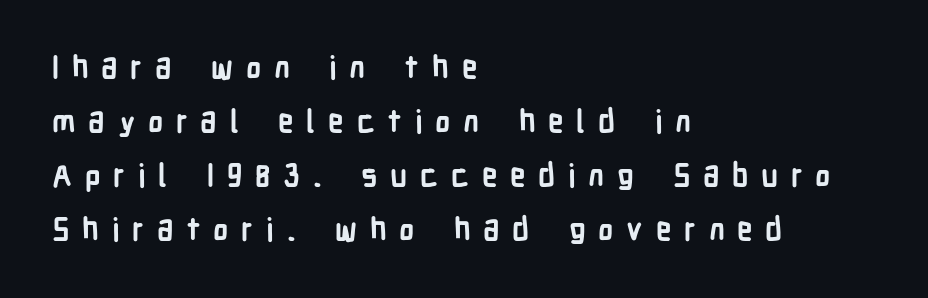
Set as a true bold cut, around the 700 mark. The rendering inserts visible extra space after every character. Look at the bottom of the vertical strokes: they stop flat, with no serifs. Only glyphs here, with clear space below each row.
